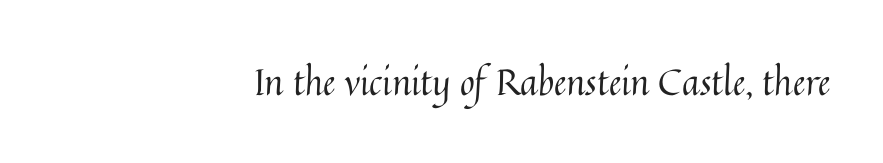
The weight would be labelled regular, book, light, or lighter still. Lines of text with bare space underneath. The letters advance in unequal steps, a hallmark of proportional type. Honestly, the letter spacing is just normal — you wouldn't notice it. The rendering anchors every line to the right-hand side.
